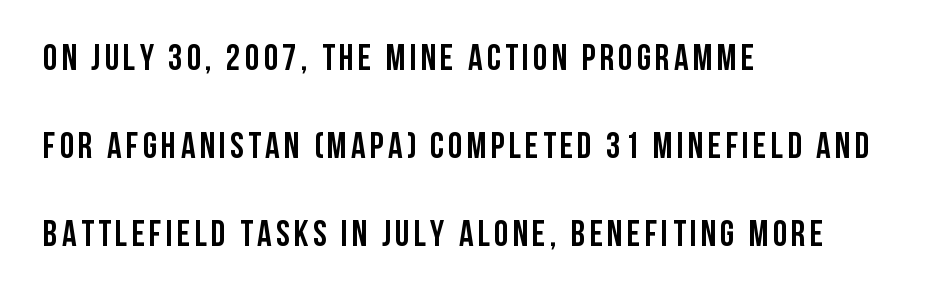
Q: Is the text bold? A: Yes.
Q: Is the text italic (slanted)? A: No, it is upright.
Q: Is the typeface a serif or a sans-serif typeface? A: Sans-serif.
Q: Is the text underlined? A: No.
Q: How is the paragraph aligned? A: Left-aligned.
Q: Is the spacing between lines tight, normal or loose? A: Loose.
Q: Width (condensed, normal, or wide)? A: Condensed.
Q: Stroke contrast? A: Low.
Q: x-height? A: Large.
Q: Monospaced? A: No.
